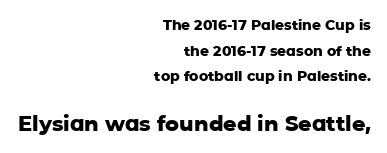
{"italic": "no", "bold": "yes", "underline": "no", "align": "right", "line_spacing_ratio": 1.83, "letter_spacing": "normal", "letter_spacing_em": 0.0, "larger_block": "second", "size_ratio": 1.5, "glyph_px": 21}
